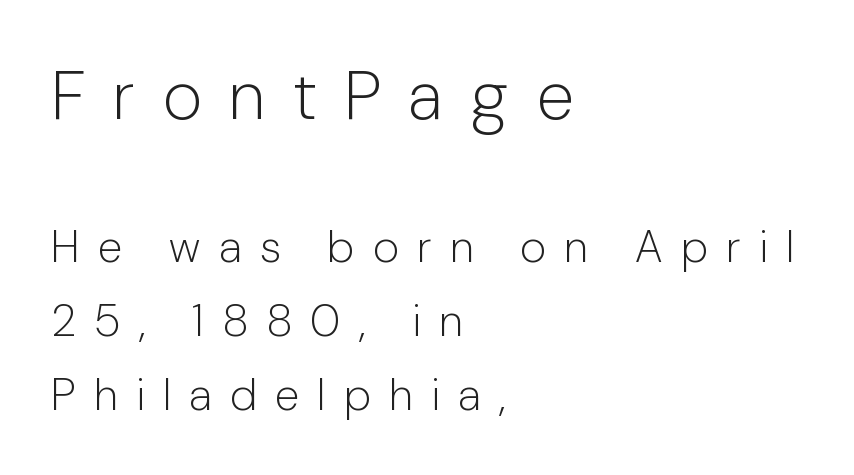
Q: Is the text bold? A: No.
Q: Is the text italic (slanted)? A: No, it is upright.
Q: Is the typeface a serif or a sans-serif typeface? A: Sans-serif.
Q: Is the text underlined? A: No.
Q: How is the paragraph aligned? A: Left-aligned.
Q: Is the spacing between letters normal or unusually wide? A: Unusually wide.
Q: Is the spacing between lines tight, normal or loose? A: Normal.
Q: Which block of text is set in a larger size, the first (top) or the second (bottom)? A: The first (top) one.
Q: Width (condensed, normal, or wide)? A: Normal.
Q: Stroke contrast? A: Low.
Q: x-height? A: Medium.
Q: Monospaced? A: No.
